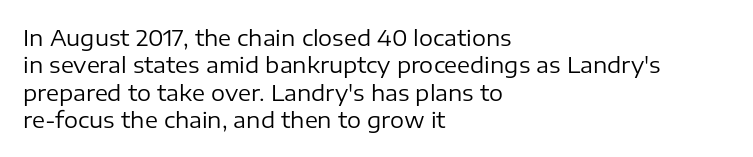
Counters stay open thanks to moderate or lighter strokes. All the whitespace from short lines collects on the right. Normally led — the rows are evenly, conventionally spaced. The glyphs are unaccompanied by any horizontal stroke below them.
